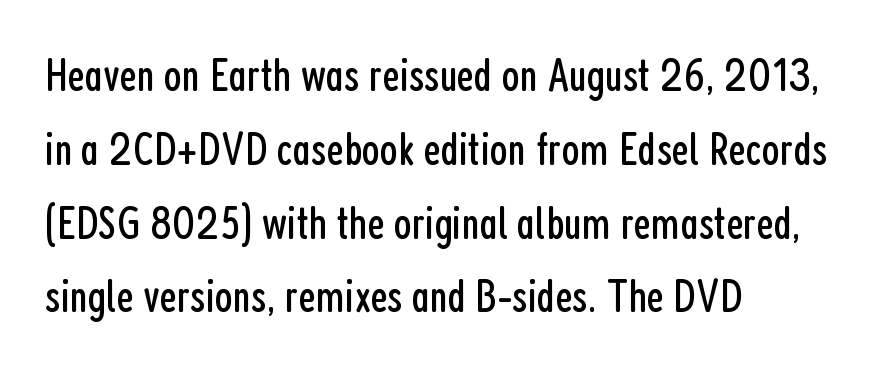
The image shows 47 px regular-weight, condensed sans-serif type, upright; set left-aligned, normal line spacing (1.57x), normal letter spacing, not underlined; low stroke contrast and a medium x-height.
